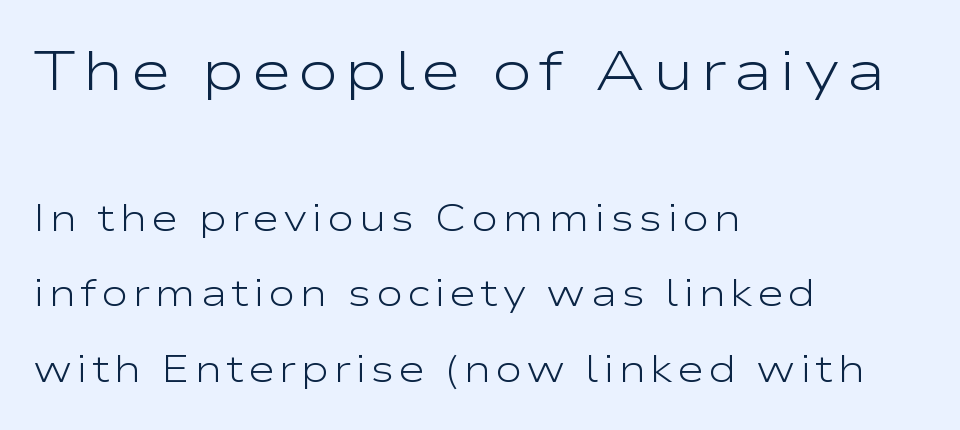
{"serif": "no", "italic": "no", "bold": "no", "weight": "light", "width": "wide", "stroke_contrast": "low", "x_height": "medium", "monospaced": "no", "underline": "no", "align": "left", "line_spacing": "loose", "line_spacing_ratio": 2.05, "larger_block": "first", "size_ratio": 1.51, "glyph_px": 56}
